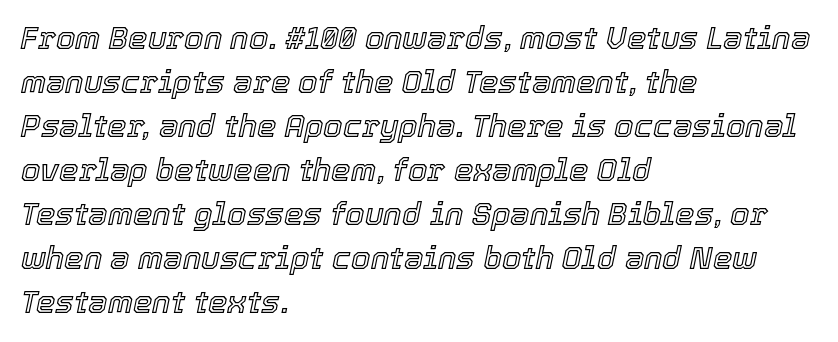
Letter spacing: default. Visually the block forms a straight wall on the left and a jagged coastline on the right. Regular leading. The zone under the glyphs is completely vacant.
